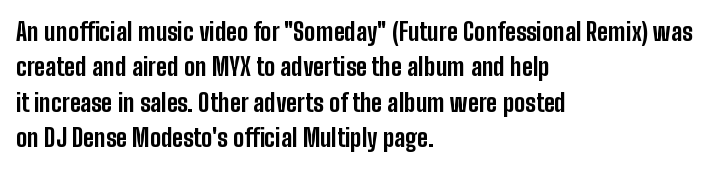
The image shows 25 px bold type, upright; set left-aligned, normal line spacing (1.42x), normal letter spacing, not underlined.
